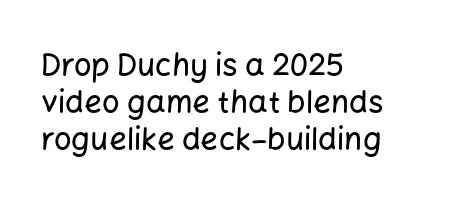
The face used here is rendered with its standard letterfit. The lines are quadded left. Posture: upright roman. The rendering shows plain stroke endings on the letterforms — a sans-serif design.
